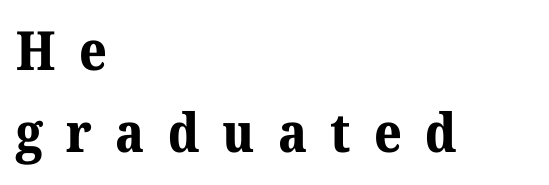
Unlike a clean sans, this face finishes its strokes with serifs. These lines are rendered in a variable-pitch font. Only glyphs here, with clear space below each row. The letters stand upright; this is a roman face. The block of text has a typical density, with ordinary space between rows.
